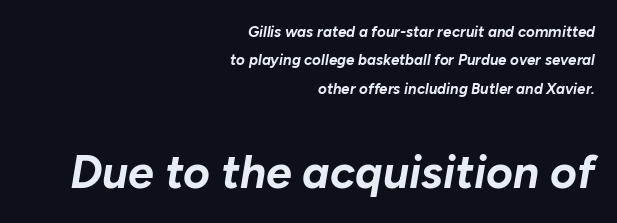
The image shows 46 px bold type, italic (leaning right); set right-aligned, loose line spacing (1.9x), normal letter spacing, not underlined; the second (bottom) block is 3.07x larger; low stroke contrast and a medium x-height.
